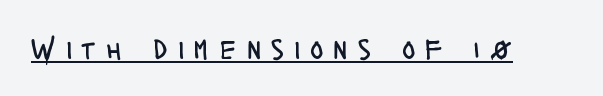
Q: Is the text bold? A: No.
Q: Is the text italic (slanted)? A: No, it is upright.
Q: Is the typeface a serif or a sans-serif typeface? A: Sans-serif.
Q: Is the text underlined? A: Yes.
Q: Is the spacing between letters normal or unusually wide? A: Unusually wide.
Q: Width (condensed, normal, or wide)? A: Condensed.
Q: Stroke contrast? A: Low.
Q: x-height? A: Large.
Q: Monospaced? A: No.
